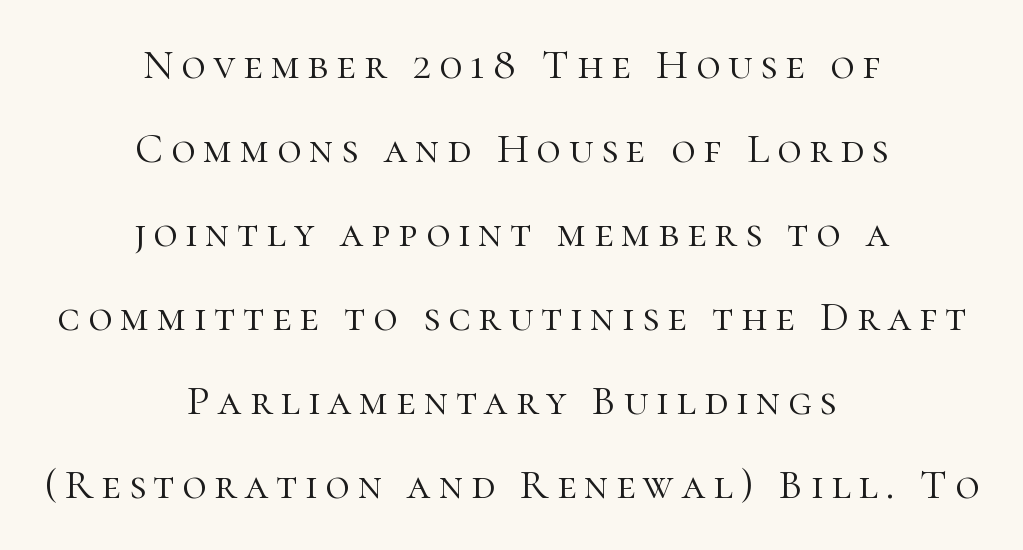
{"serif": "yes", "italic": "no", "bold": "no", "weight": "light", "width": "normal", "stroke_contrast": "high", "x_height": "medium", "monospaced": "no", "underline": "no", "align": "center", "line_spacing": "loose", "line_spacing_ratio": 2.0, "glyph_px": 42}
